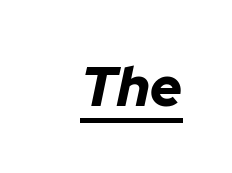
{"italic": "yes", "lean": "right", "slant_degrees": 12, "bold": "yes", "weight": "bold", "width": "normal", "stroke_contrast": "low", "x_height": "medium", "monospaced": "no", "underline": "yes", "letter_spacing": "normal", "letter_spacing_em": 0.0, "glyph_px": 55}
